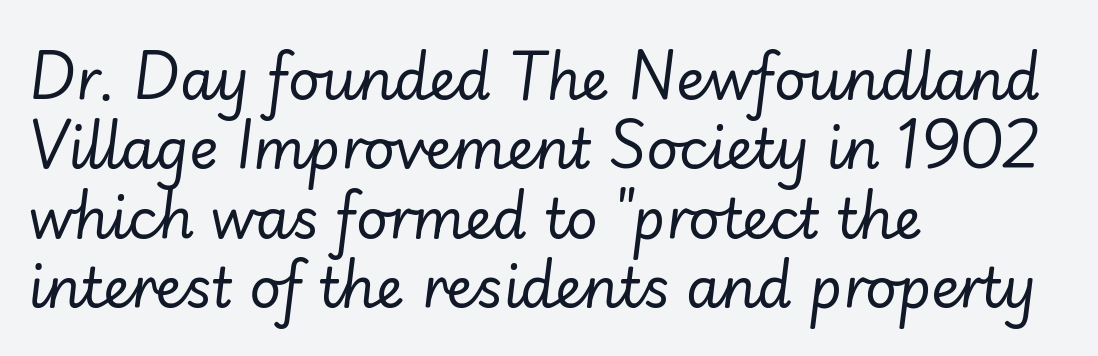
Compared with a centered layout, this one pins lines to the left instead. Is the type slanted? Yes — the strokes lean at a clear angle. Is the letter spacing exaggerated? No — it looks like the ordinary default. The specimen omits any rule beneath the text block's lines.
